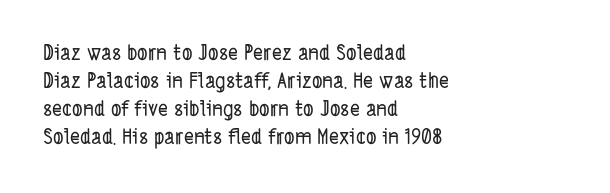
Beneath every word, the page is bare. Each word holds together tightly as a unit, with standard inter-letter gaps. Evenly set lines give the paragraph a standard silhouette. The passage is arranged the way most books set body copy — flush left.
